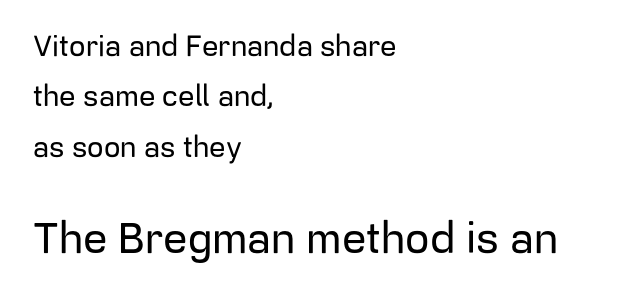
Q: Is the text italic (slanted)? A: No, it is upright.
Q: Is the typeface a serif or a sans-serif typeface? A: Sans-serif.
Q: Is the text underlined? A: No.
Q: How is the paragraph aligned? A: Left-aligned.
Q: Is the spacing between letters normal or unusually wide? A: Normal.
Q: Which block of text is set in a larger size, the first (top) or the second (bottom)? A: The second (bottom) one.
Q: Width (condensed, normal, or wide)? A: Normal.
Q: Stroke contrast? A: Low.
Q: x-height? A: Medium.
Q: Monospaced? A: No.
